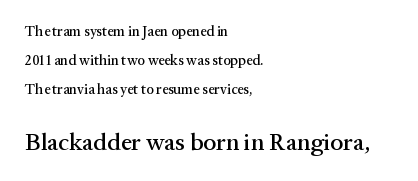
{"italic": "no", "underline": "no", "align": "left", "line_spacing": "loose", "line_spacing_ratio": 2.06, "letter_spacing": "normal", "letter_spacing_em": 0.0, "larger_block": "second", "size_ratio": 1.71, "glyph_px": 24}
